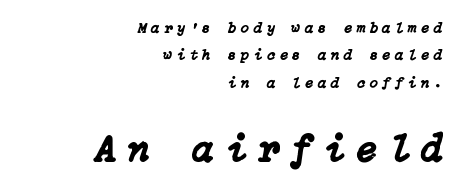
{"italic": "yes", "lean": "right", "slant_degrees": 15, "width": "normal", "stroke_contrast": "low", "x_height": "medium", "underline": "no", "align": "right", "line_spacing_ratio": 1.82, "letter_spacing": "wide", "letter_spacing_em": 0.31, "larger_block": "second", "size_ratio": 2.53, "glyph_px": 38}
